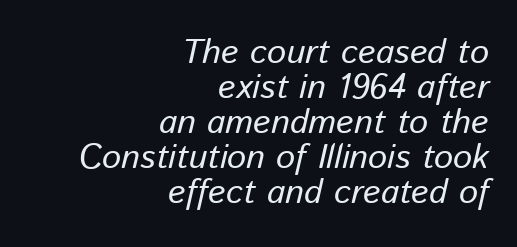
{"italic": "yes", "lean": "right", "slant_degrees": 13, "bold": "no", "weight": "regular", "width": "normal", "stroke_contrast": "low", "x_height": "medium", "monospaced": "no", "underline": "no", "align": "right", "line_spacing": "tight", "line_spacing_ratio": 1.03, "letter_spacing": "normal", "letter_spacing_em": 0.0, "glyph_px": 34}
